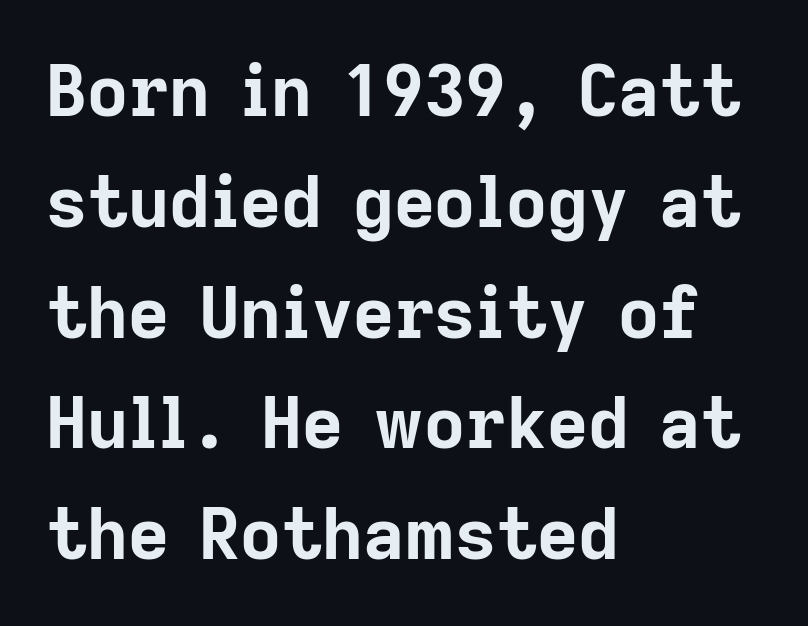
Q: Is the text bold? A: Yes.
Q: Is the text italic (slanted)? A: No, it is upright.
Q: Is the typeface a serif or a sans-serif typeface? A: Sans-serif.
Q: Is the text underlined? A: No.
Q: How is the paragraph aligned? A: Left-aligned.
Q: Is the spacing between letters normal or unusually wide? A: Normal.
Q: Is the spacing between lines tight, normal or loose? A: Normal.
Q: Width (condensed, normal, or wide)? A: Normal.
Q: Stroke contrast? A: Low.
Q: x-height? A: Medium.
Q: Monospaced? A: No.
